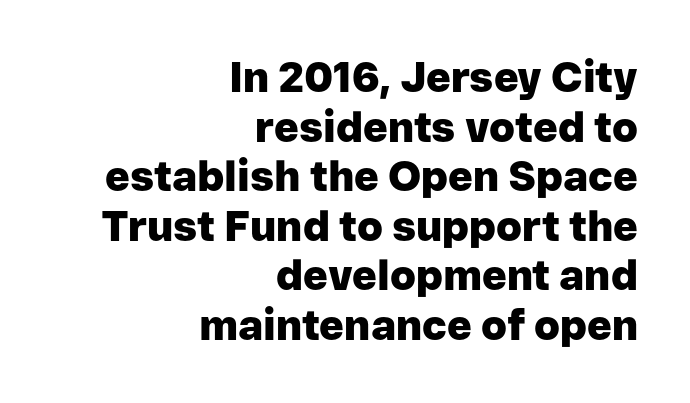
The rag falls on the left side of this text block. Looks like regular typesetting: each glyph gets only the width it needs. Nobody touched the tracking dial on this one. Does the lettering tilt? It doesn't — this is upright. How heavy is the stroke? Heavy — this is a bold.
